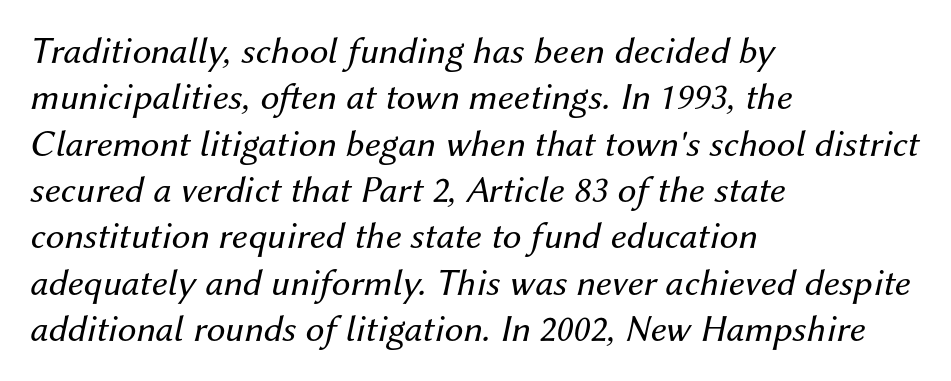
If you drew a line through each stem, it would be angled. Beneath every word, the page is bare. Nobody touched the tracking dial on this one. Character widths vary here, with narrow letters taking less room than wide ones. A quiet, ordinary-to-light weight characterises the typeface. This sample is left-justified, so line endings fall wherever the words run out.
